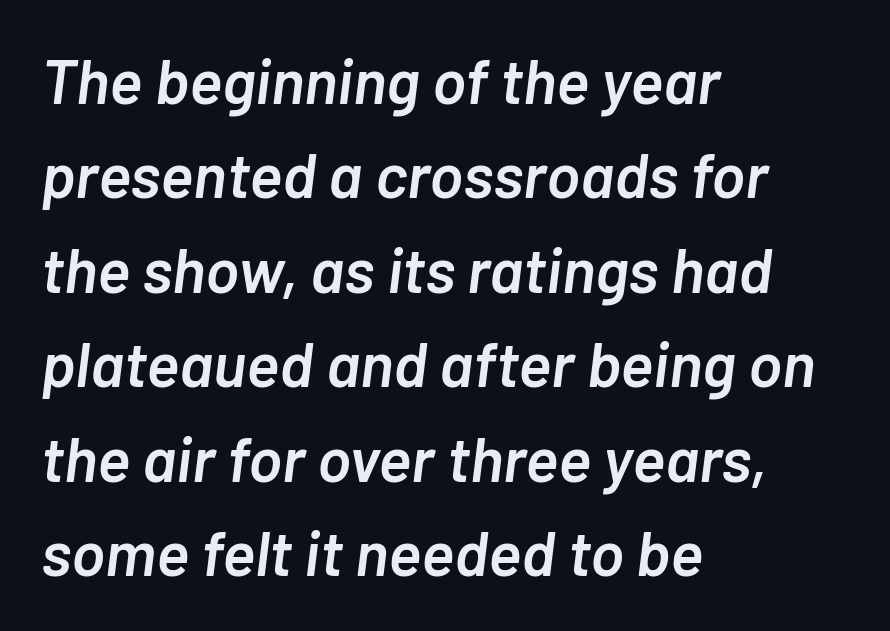
Q: Is the text bold? A: Semi-bold.
Q: Is the text italic (slanted)? A: Yes, it leans right by about 7 degrees.
Q: Is the text underlined? A: No.
Q: How is the paragraph aligned? A: Left-aligned.
Q: Is the spacing between letters normal or unusually wide? A: Normal.
Q: Is the spacing between lines tight, normal or loose? A: Normal.
Q: Width (condensed, normal, or wide)? A: Normal.
Q: Stroke contrast? A: Low.
Q: x-height? A: Medium.
Q: Monospaced? A: No.
